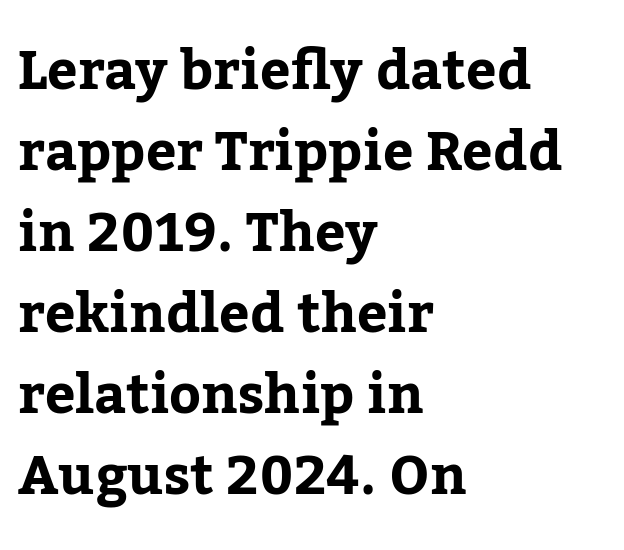
The lines are quadded left. Are there feet on the stems? There are — it's a serif. Quick note: not italic, upright. Plain, unruled lines of type. The face used here is proportionally spaced, like ordinary book or web type. The face used here is rendered with its standard letterfit.
